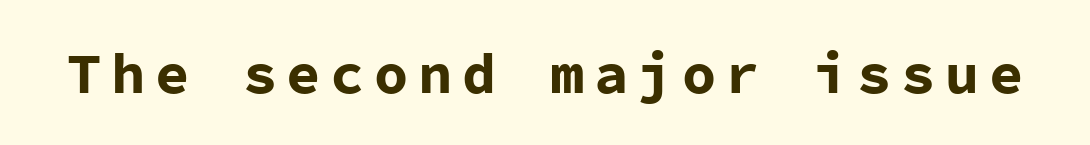
You could count columns in this text — the font is strictly monospaced. Check under the words: just untouched page. Serifs: no, the terminals of the letterforms are clean. Tall strokes in this sample are plumb rather than angled.
